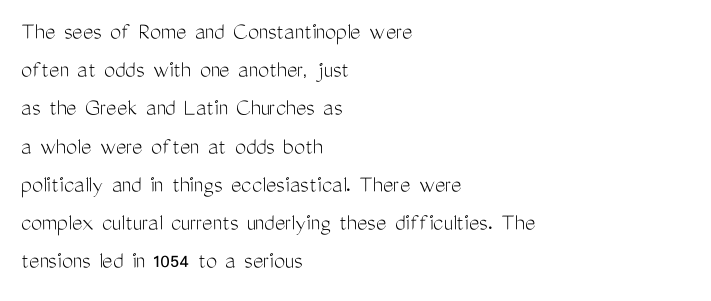
Q: Is the text bold? A: No.
Q: Is the text italic (slanted)? A: No, it is upright.
Q: Is the text underlined? A: No.
Q: How is the paragraph aligned? A: Left-aligned.
Q: Is the spacing between letters normal or unusually wide? A: Normal.
Q: Is the spacing between lines tight, normal or loose? A: Normal.
